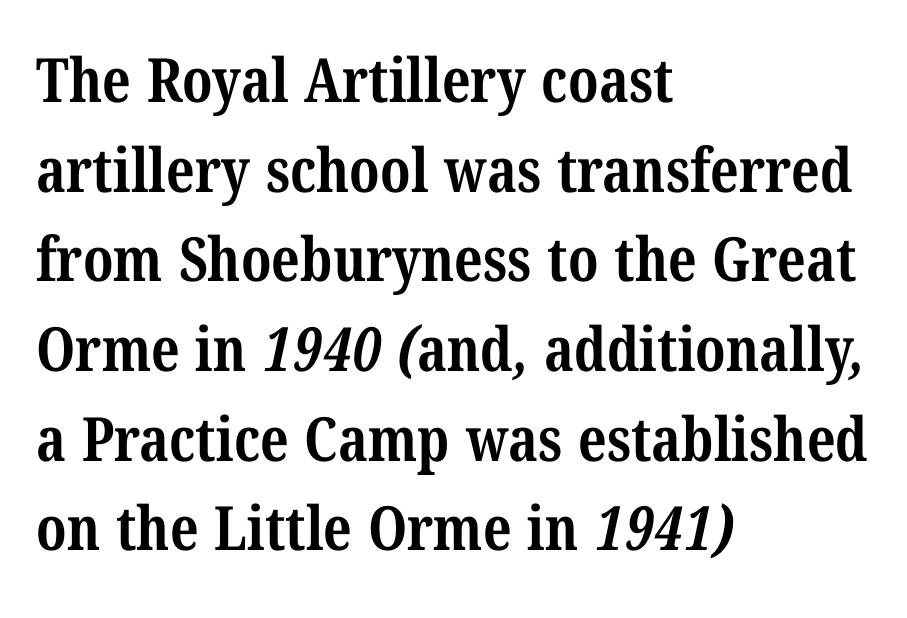
Q: Is the text bold? A: Yes.
Q: Is the typeface a serif or a sans-serif typeface? A: Serif.
Q: Is the text underlined? A: No.
Q: How is the paragraph aligned? A: Left-aligned.
Q: Is the spacing between letters normal or unusually wide? A: Normal.
Q: Is the spacing between lines tight, normal or loose? A: Normal.
Q: Width (condensed, normal, or wide)? A: Condensed.
Q: Stroke contrast? A: Medium.
Q: x-height? A: Medium.
Q: Monospaced? A: No.
